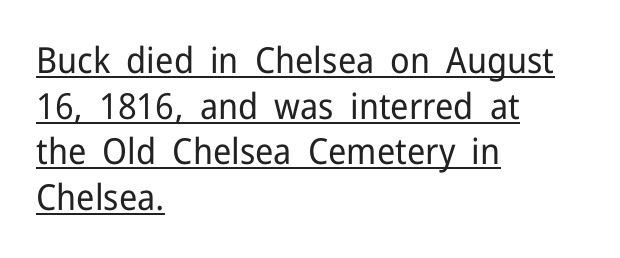
The image shows 36 px regular-weight sans-serif type, upright; set left-aligned, normal line spacing (1.27x), normal letter spacing, underlined; low stroke contrast and a medium x-height.
